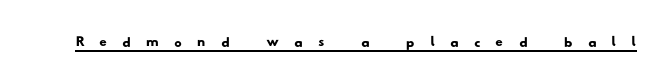
Q: Is the typeface a serif or a sans-serif typeface? A: Sans-serif.
Q: Is the text underlined? A: Yes.
Q: Is the spacing between letters normal or unusually wide? A: Unusually wide.
Q: Width (condensed, normal, or wide)? A: Wide.
Q: Stroke contrast? A: Low.
Q: x-height? A: Small.
Q: Monospaced? A: No.
